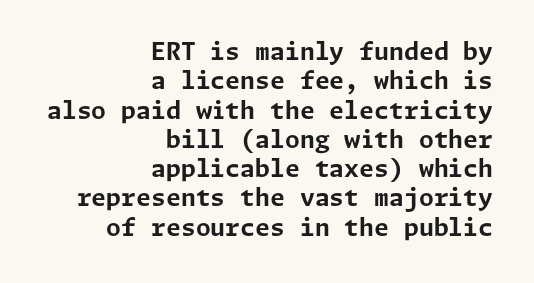
Q: Is the text bold? A: Yes.
Q: Is the text italic (slanted)? A: No, it is upright.
Q: Is the text underlined? A: No.
Q: How is the paragraph aligned? A: Right-aligned.
Q: Is the spacing between letters normal or unusually wide? A: Normal.
